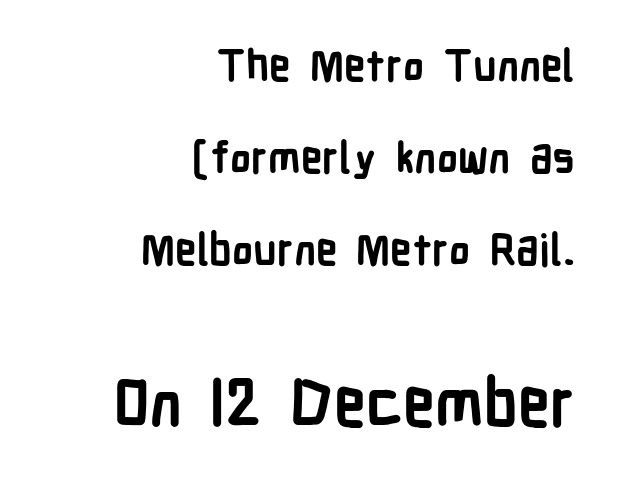
Each letter keeps its own natural width here, so spacing adapts to shape. Descenders hang freely into open space. Heavy-handed strokes throughout: this text is bold. Designer's note — italics off, roman on.
